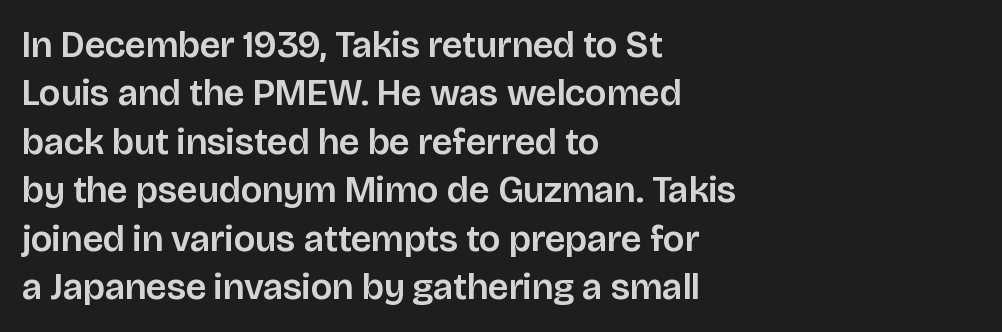
{"serif": "no", "italic": "no", "width": "normal", "stroke_contrast": "low", "x_height": "large", "monospaced": "no", "underline": "no", "align": "left", "line_spacing": "normal", "line_spacing_ratio": 1.31, "letter_spacing": "normal", "letter_spacing_em": 0.0, "glyph_px": 37}
